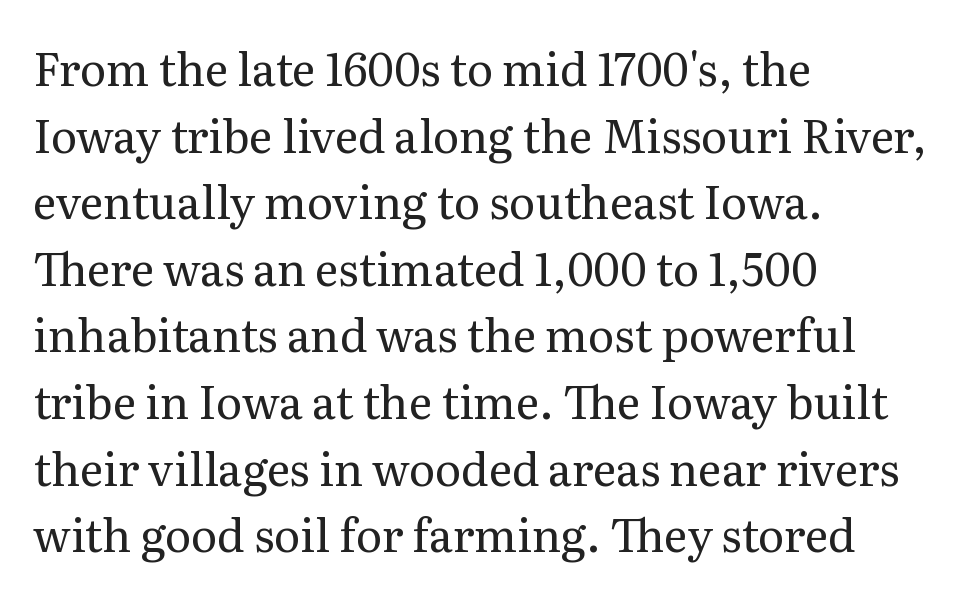
{"serif": "yes", "italic": "no", "bold": "no", "weight": "regular", "width": "normal", "stroke_contrast": "medium", "x_height": "medium", "monospaced": "no", "underline": "no", "align": "left", "line_spacing": "normal", "line_spacing_ratio": 1.48, "letter_spacing": "normal", "letter_spacing_em": 0.0, "glyph_px": 45}
